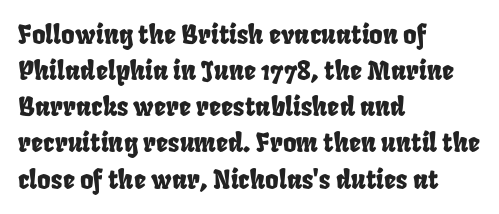
{"underline": "no", "align": "left", "line_spacing": "normal", "line_spacing_ratio": 1.39, "letter_spacing": "normal", "letter_spacing_em": 0.0, "glyph_px": 26}
